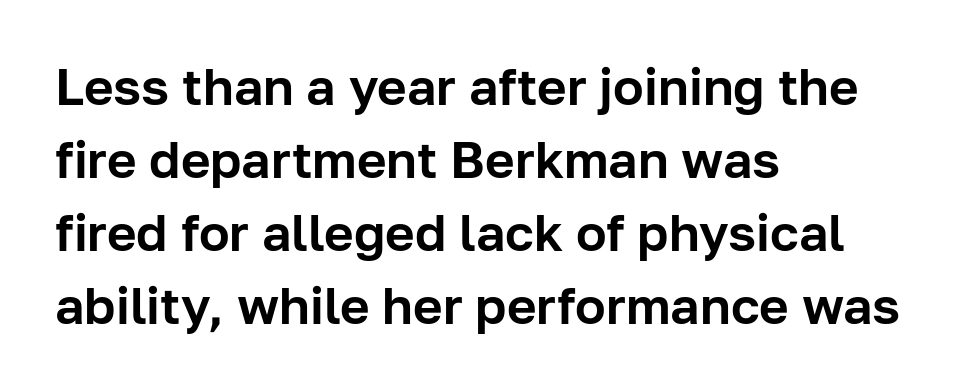
Q: Is the text italic (slanted)? A: No, it is upright.
Q: Is the typeface a serif or a sans-serif typeface? A: Sans-serif.
Q: Is the text underlined? A: No.
Q: How is the paragraph aligned? A: Left-aligned.
Q: Is the spacing between letters normal or unusually wide? A: Normal.
Q: Is the spacing between lines tight, normal or loose? A: Normal.
Q: Width (condensed, normal, or wide)? A: Normal.
Q: Stroke contrast? A: Low.
Q: x-height? A: Medium.
Q: Monospaced? A: No.
